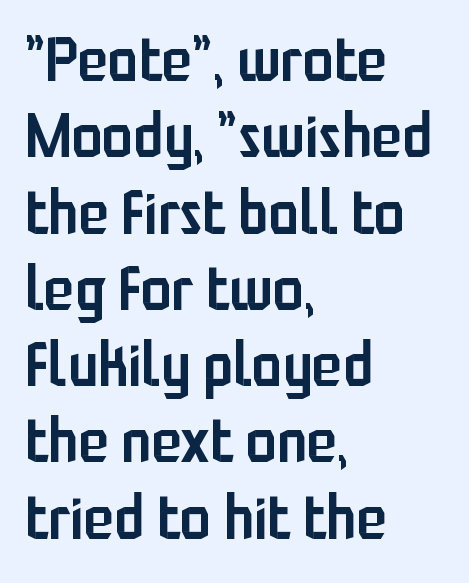
Q: Is the text bold? A: Semi-bold.
Q: Is the text italic (slanted)? A: No, it is upright.
Q: Is the typeface a serif or a sans-serif typeface? A: Sans-serif.
Q: Is the text underlined? A: No.
Q: How is the paragraph aligned? A: Left-aligned.
Q: Is the spacing between letters normal or unusually wide? A: Normal.
Q: Width (condensed, normal, or wide)? A: Condensed.
Q: Stroke contrast? A: Low.
Q: x-height? A: Medium.
Q: Monospaced? A: No.
